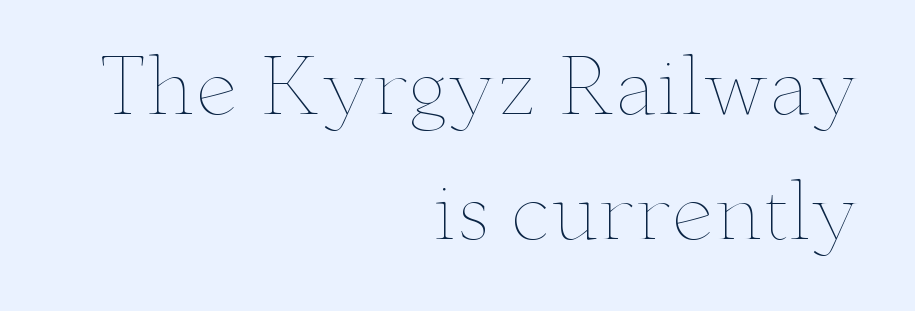
The specimen omits any rule beneath the text block's lines. Reading down the column, the eye jumps a familiar distance to each next line. Spacing verdict: proportional, widths tailored to each character. Think standard paragraph weight, or any step lighter than that. Layout note: lines flush right. Upright lettering throughout.
